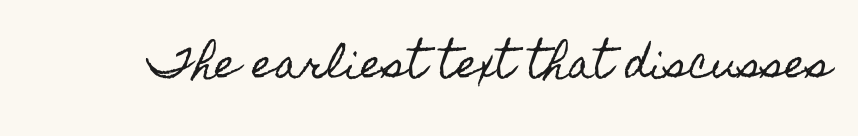
Q: Is the text italic (slanted)? A: Yes.
Q: Is the text underlined? A: No.
Q: Is the spacing between letters normal or unusually wide? A: Normal.
Q: Width (condensed, normal, or wide)? A: Condensed.
Q: x-height? A: Small.
Q: Monospaced? A: No.
